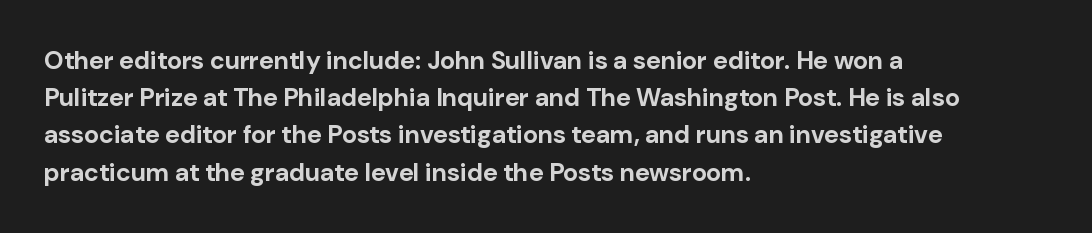
{"italic": "no", "bold": "yes", "underline": "no", "align": "left", "line_spacing": "normal", "line_spacing_ratio": 1.49, "letter_spacing": "normal", "letter_spacing_em": 0.0, "glyph_px": 25}
